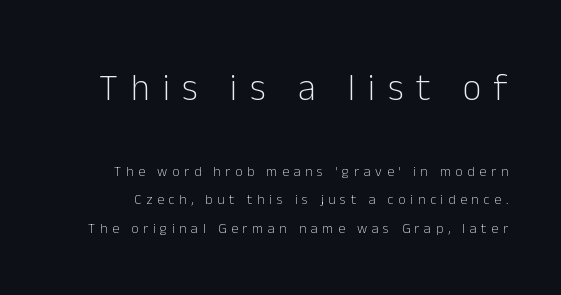
Words appear elongated and porous because spacing is wide. The line-height multiplier appears high, well above default. Weight: regular or lighter. Is this a fixed-width face? No — the glyphs have proportional, varying widths. Quick note: not italic, upright.
